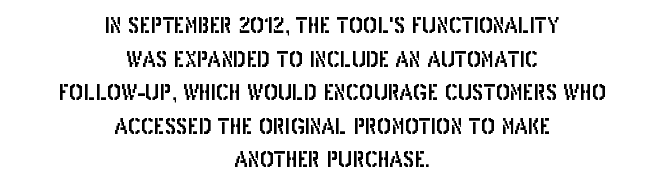
{"italic": "no", "underline": "no", "align": "center", "line_spacing": "normal", "line_spacing_ratio": 1.6, "letter_spacing": "normal", "letter_spacing_em": 0.0, "glyph_px": 21}
